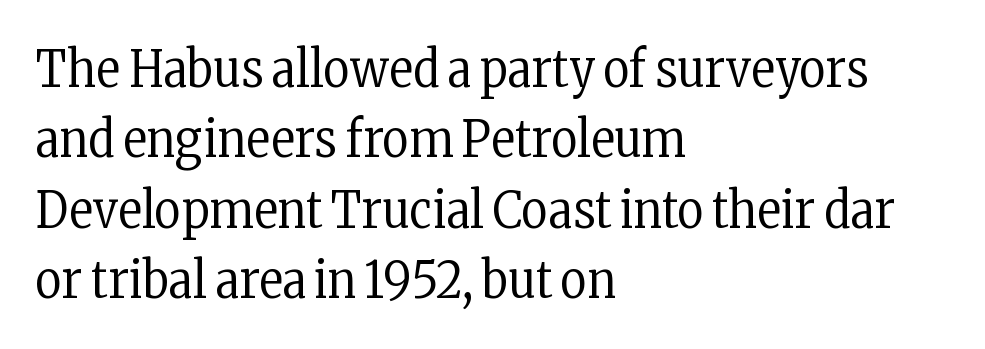
{"serif": "yes", "italic": "no", "bold": "no", "weight": "regular", "width": "condensed", "stroke_contrast": "low", "x_height": "medium", "monospaced": "no", "underline": "no", "align": "left", "line_spacing": "normal", "line_spacing_ratio": 1.38, "letter_spacing": "normal", "letter_spacing_em": 0.0, "glyph_px": 51}
